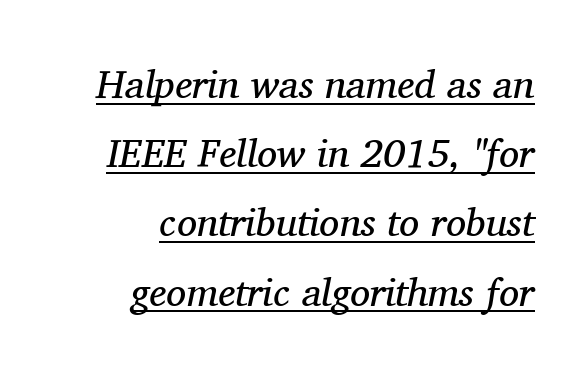
{"serif": "yes", "italic": "yes", "lean": "right", "slant_degrees": 11, "bold": "no", "weight": "regular", "width": "normal", "stroke_contrast": "medium", "x_height": "medium", "monospaced": "no", "underline": "yes", "align": "right", "line_spacing_ratio": 1.73, "letter_spacing": "normal", "letter_spacing_em": 0.0, "glyph_px": 40}
